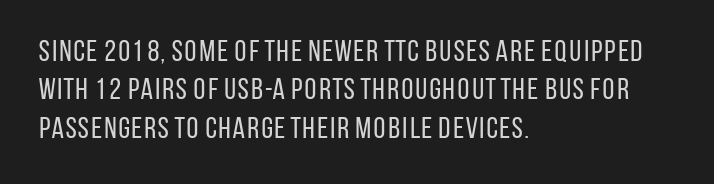
The foot of each line stays bare and open. What's the leading like? Ordinary, nothing unusual. Compared with a typical body face, this is equally light or lighter still. The passage shown is typed in a proportional face where columns would drift.
